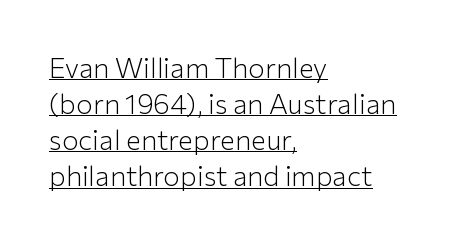
Layout note: lines flush left. Underlined type. Summary of weight: not heavy and not bold. Grotesque or geometric, the face here clearly has no serifs.
